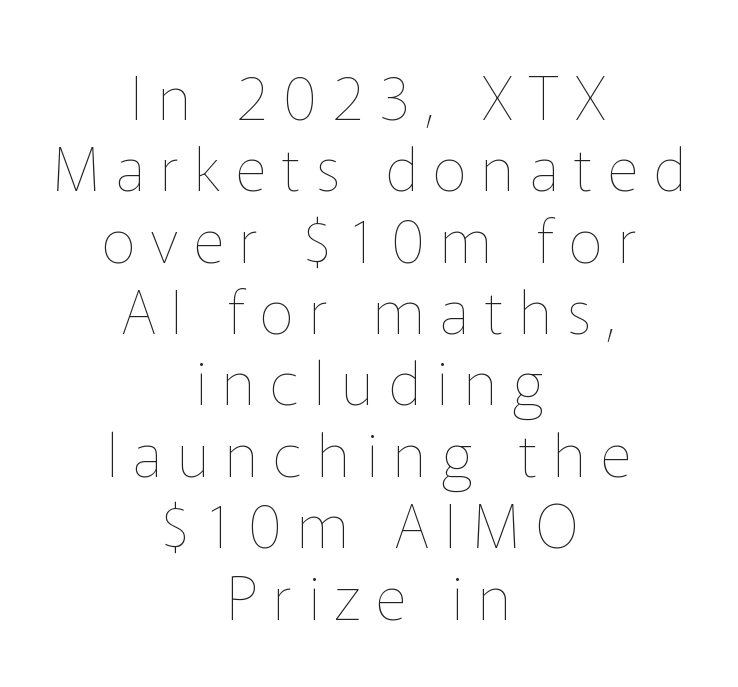
Q: Is the text bold? A: No.
Q: Is the text italic (slanted)? A: No, it is upright.
Q: Is the text underlined? A: No.
Q: How is the paragraph aligned? A: Centered.
Q: Is the spacing between letters normal or unusually wide? A: Unusually wide.
Q: Width (condensed, normal, or wide)? A: Normal.
Q: Stroke contrast? A: Low.
Q: x-height? A: Medium.
Q: Monospaced? A: No.
